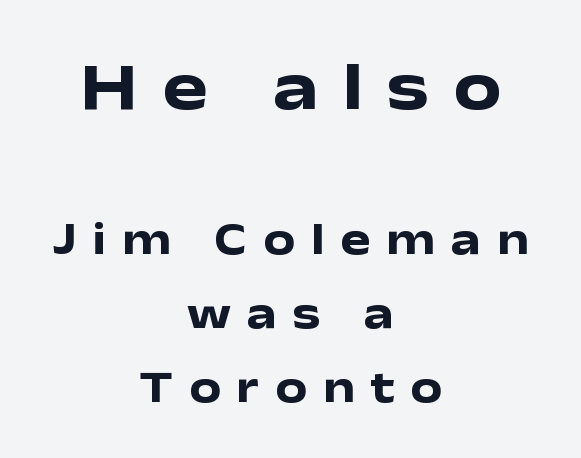
Size contrast runs from large at the top to small at the bottom. Unlike italic type, these characters show no tilt at all. Do the characters align in a grid? No, the font is proportional. No word sits above an underline. Does extra space separate the letters? Yes, quite a lot of it. The space between consecutive lines is moderate.
